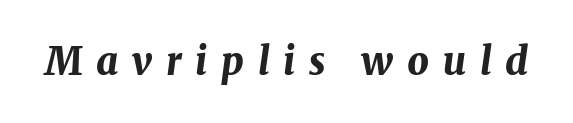
A typesetter would call this heavily tracked-out type. The typography opts for an oblique posture over an upright one. Does the weight exceed regular? Yes, all the way to bold. The rendering uses natural spacing where letterforms have individual widths. The string is rendered with underlining switched off.
